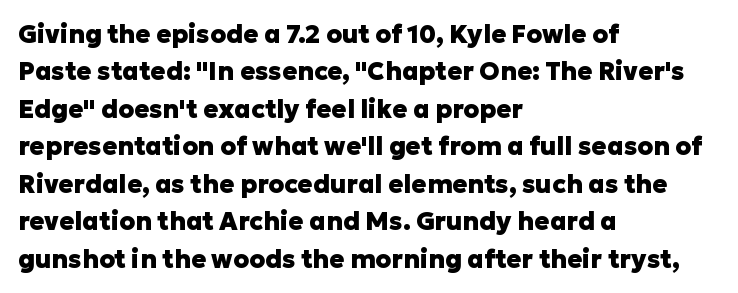
Baseline-to-baseline distance is the conventional proportion of letter height. The typesetter chose a ragged-right arrangement here. The zone under the glyphs is completely vacant. Typesetter's note: full bold, strokes at maximum text heaviness. In terms of posture, this sample is upright. The horizontal fit of the characters is conventional and even.
